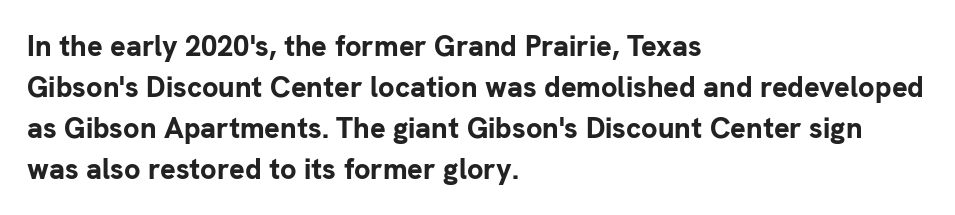
{"serif": "no", "italic": "no", "bold": "yes", "weight": "bold", "width": "normal", "stroke_contrast": "low", "x_height": "medium", "monospaced": "no", "underline": "no", "align": "left", "line_spacing": "normal", "line_spacing_ratio": 1.41, "letter_spacing": "normal", "letter_spacing_em": 0.0, "glyph_px": 29}
